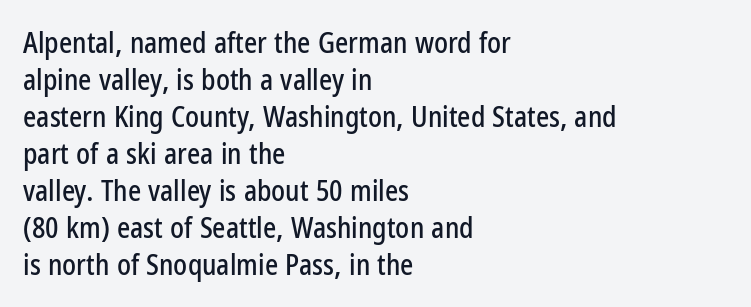
{"serif": "no", "italic": "no", "width": "condensed", "stroke_contrast": "low", "x_height": "medium", "monospaced": "no", "underline": "no", "align": "left", "line_spacing": "normal", "line_spacing_ratio": 1.32, "letter_spacing": "normal", "letter_spacing_em": 0.0, "glyph_px": 28}
